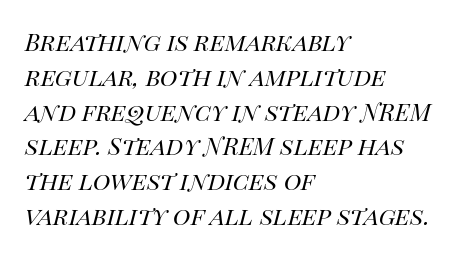
{"italic": "yes", "lean": "right", "slant_degrees": 14, "bold": "no", "underline": "no", "align": "left", "line_spacing": "normal", "line_spacing_ratio": 1.45, "letter_spacing": "normal", "letter_spacing_em": 0.0, "glyph_px": 24}
